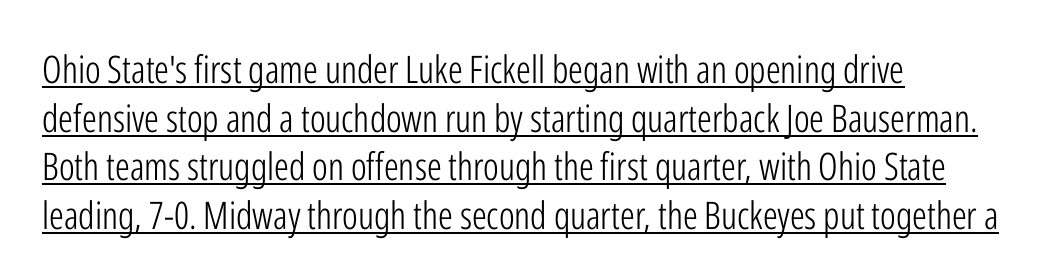
{"serif": "no", "italic": "no", "bold": "no", "weight": "light", "width": "condensed", "stroke_contrast": "low", "x_height": "medium", "monospaced": "no", "underline": "yes", "align": "left", "line_spacing": "normal", "line_spacing_ratio": 1.28, "letter_spacing": "normal", "letter_spacing_em": 0.0, "glyph_px": 38}
